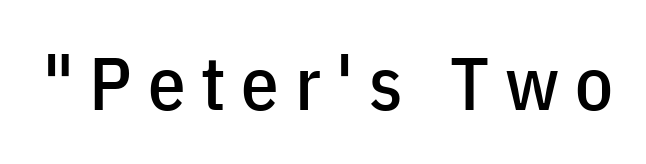
Q: Is the text italic (slanted)? A: No, it is upright.
Q: Is the typeface a serif or a sans-serif typeface? A: Sans-serif.
Q: Is the text underlined? A: No.
Q: Is the spacing between letters normal or unusually wide? A: Unusually wide.
Q: Width (condensed, normal, or wide)? A: Condensed.
Q: Stroke contrast? A: Low.
Q: x-height? A: Medium.
Q: Monospaced? A: No.
